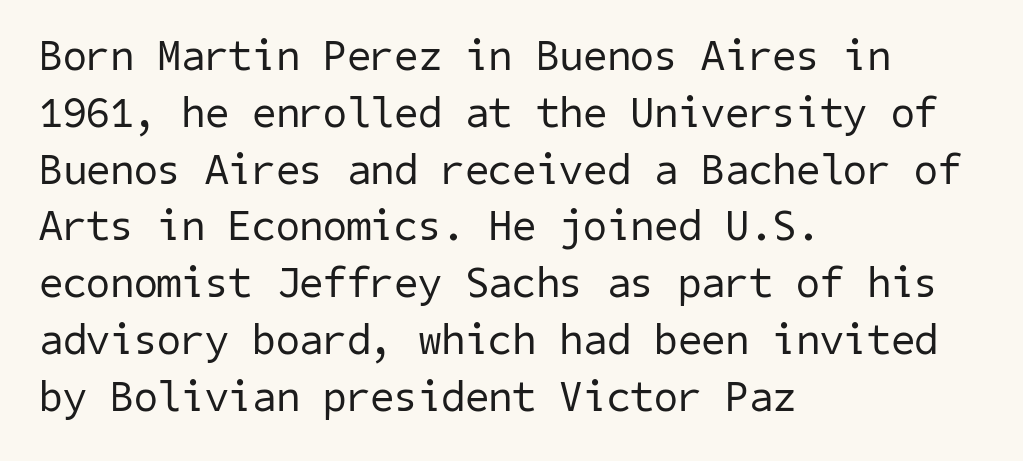
Q: Is the text bold? A: No.
Q: Is the typeface a serif or a sans-serif typeface? A: Sans-serif.
Q: Is the text underlined? A: No.
Q: How is the paragraph aligned? A: Left-aligned.
Q: Is the spacing between letters normal or unusually wide? A: Normal.
Q: Is the spacing between lines tight, normal or loose? A: Normal.
Q: Width (condensed, normal, or wide)? A: Normal.
Q: Stroke contrast? A: Low.
Q: x-height? A: Medium.
